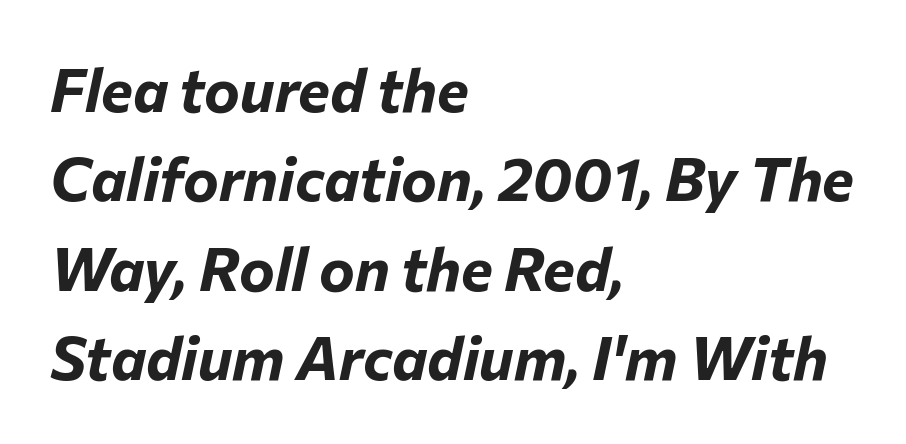
{"italic": "yes", "lean": "right", "slant_degrees": 12, "bold": "yes", "weight": "bold", "width": "normal", "stroke_contrast": "low", "x_height": "medium", "monospaced": "no", "underline": "no", "align": "left", "line_spacing": "normal", "line_spacing_ratio": 1.49, "letter_spacing": "normal", "letter_spacing_em": 0.0, "glyph_px": 60}
